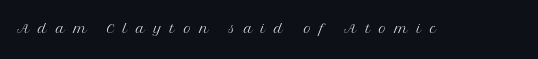
{"bold": "no", "underline": "no", "letter_spacing": "wide", "letter_spacing_em": 0.43, "glyph_px": 20}
